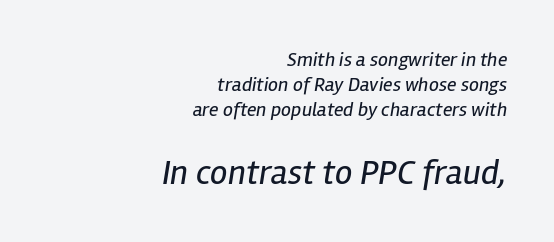
{"italic": "yes", "lean": "right", "slant_degrees": 12, "bold": "no", "weight": "regular", "width": "condensed", "stroke_contrast": "low", "x_height": "medium", "monospaced": "no", "underline": "no", "align": "right", "line_spacing": "normal", "line_spacing_ratio": 1.26, "letter_spacing": "normal", "letter_spacing_em": 0.0, "larger_block": "second", "size_ratio": 1.75, "glyph_px": 35}
